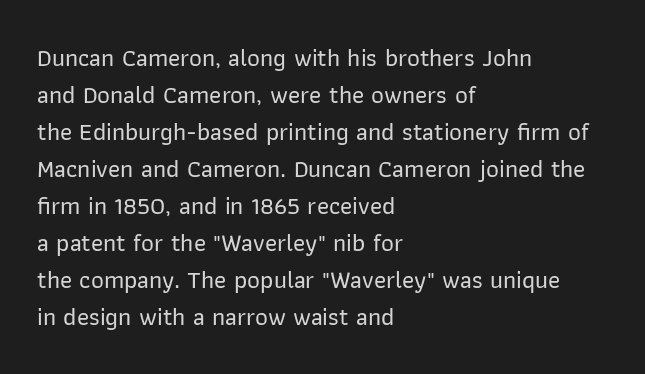
The image shows 25 px text type, upright; set left-aligned, normal line spacing (1.48x), normal letter spacing, not underlined.
